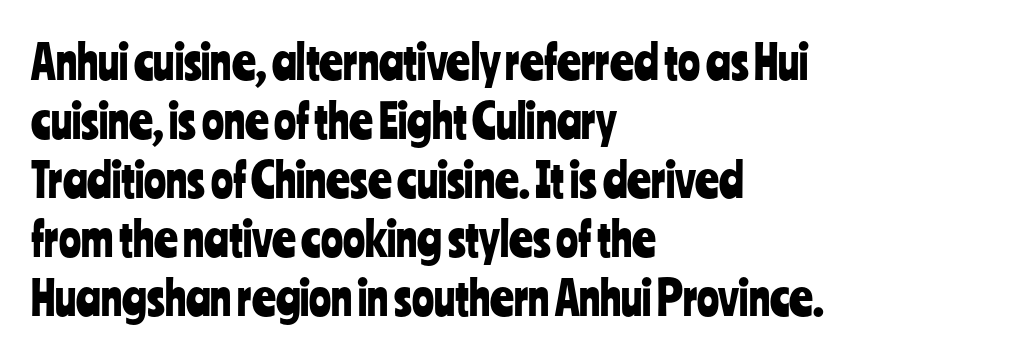
Q: Is the text italic (slanted)? A: No, it is upright.
Q: Is the typeface a serif or a sans-serif typeface? A: Sans-serif.
Q: Is the text underlined? A: No.
Q: How is the paragraph aligned? A: Left-aligned.
Q: Is the spacing between letters normal or unusually wide? A: Normal.
Q: Is the spacing between lines tight, normal or loose? A: Normal.
Q: Width (condensed, normal, or wide)? A: Condensed.
Q: Stroke contrast? A: Low.
Q: x-height? A: Medium.
Q: Monospaced? A: No.
